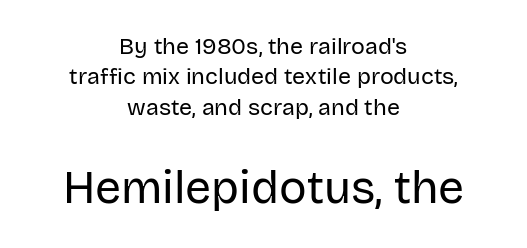
The image shows 46 px regular-weight sans-serif type, upright; set centered, normal line spacing (1.32x), normal letter spacing, not underlined; the second (bottom) block is 2.0x larger; low stroke contrast and a large x-height.
